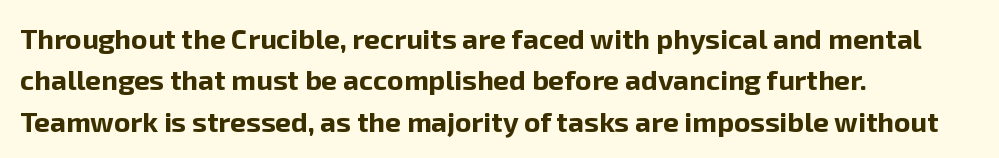
{"serif": "no", "italic": "no", "bold": "yes", "weight": "bold", "width": "normal", "stroke_contrast": "low", "x_height": "medium", "monospaced": "no", "underline": "no", "align": "left", "line_spacing": "normal", "line_spacing_ratio": 1.48, "letter_spacing": "normal", "letter_spacing_em": 0.0, "glyph_px": 28}
